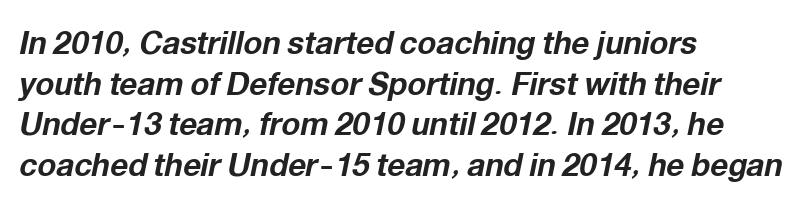
Q: Is the text bold? A: Yes.
Q: Is the text italic (slanted)? A: Yes, it leans right by about 12 degrees.
Q: Is the text underlined? A: No.
Q: How is the paragraph aligned? A: Left-aligned.
Q: Is the spacing between letters normal or unusually wide? A: Normal.
Q: Is the spacing between lines tight, normal or loose? A: Normal.
Q: Width (condensed, normal, or wide)? A: Normal.
Q: Stroke contrast? A: Low.
Q: x-height? A: Medium.
Q: Monospaced? A: No.
